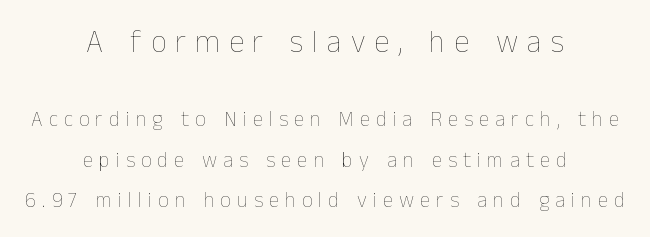
{"italic": "no", "bold": "no", "weight": "thin", "width": "normal", "stroke_contrast": "low", "x_height": "medium", "monospaced": "no", "underline": "no", "align": "center", "line_spacing": "loose", "line_spacing_ratio": 1.92, "letter_spacing": "wide", "letter_spacing_em": 0.29, "larger_block": "first", "size_ratio": 1.48, "glyph_px": 31}
